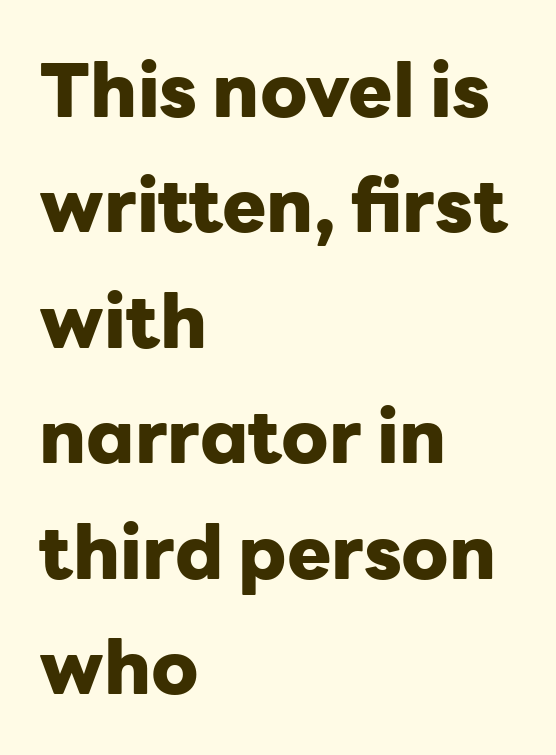
The image shows 74 px heavy sans-serif type, upright; set left-aligned, normal line spacing (1.56x), normal letter spacing, not underlined; low stroke contrast and a medium x-height.
